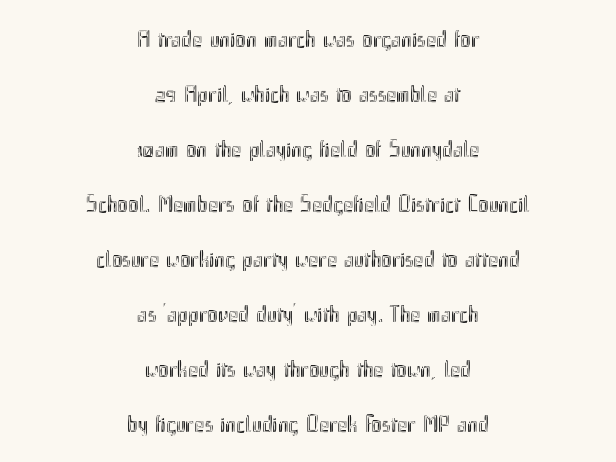
{"italic": "no", "underline": "no", "align": "center", "line_spacing": "loose", "line_spacing_ratio": 2.29, "letter_spacing": "normal", "letter_spacing_em": 0.0, "glyph_px": 24}
